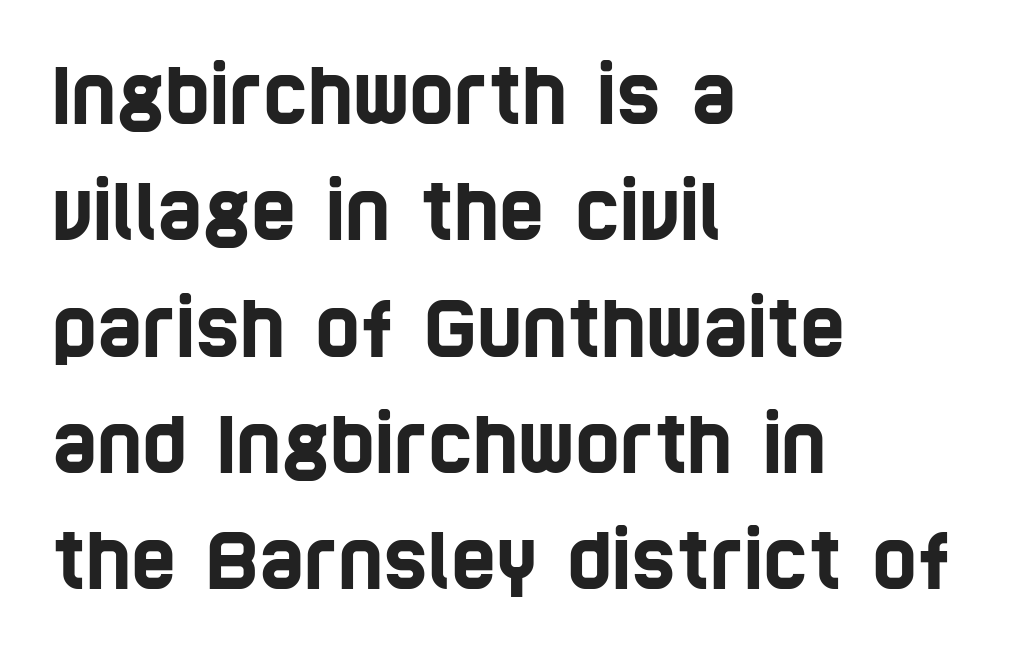
Q: Is the typeface a serif or a sans-serif typeface? A: Sans-serif.
Q: Is the text underlined? A: No.
Q: How is the paragraph aligned? A: Left-aligned.
Q: Is the spacing between letters normal or unusually wide? A: Normal.
Q: Is the spacing between lines tight, normal or loose? A: Normal.
Q: Width (condensed, normal, or wide)? A: Condensed.
Q: Stroke contrast? A: Low.
Q: x-height? A: Large.
Q: Monospaced? A: No.
